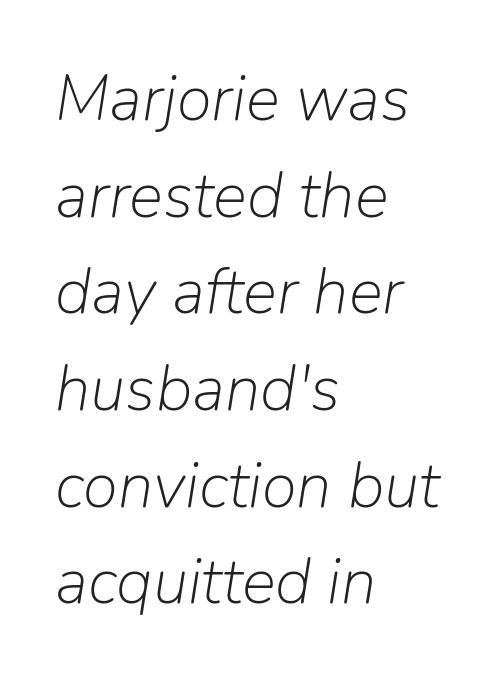
{"italic": "yes", "lean": "right", "slant_degrees": 9, "bold": "no", "weight": "light", "width": "normal", "stroke_contrast": "low", "x_height": "medium", "monospaced": "no", "underline": "no", "align": "left", "line_spacing": "normal", "line_spacing_ratio": 1.51, "letter_spacing": "normal", "letter_spacing_em": 0.0, "glyph_px": 64}
